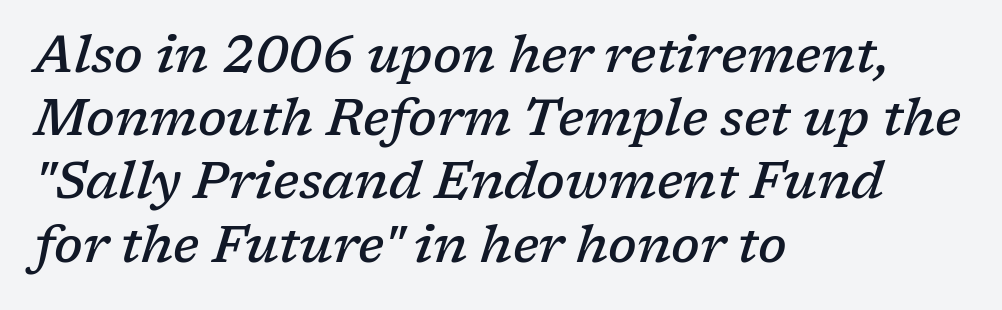
{"serif": "yes", "italic": "yes", "lean": "right", "slant_degrees": 17, "bold": "semi", "weight": "semibold", "width": "normal", "stroke_contrast": "low", "x_height": "medium", "monospaced": "no", "underline": "no", "align": "left", "line_spacing_ratio": 1.24, "letter_spacing": "normal", "letter_spacing_em": 0.0, "glyph_px": 51}
